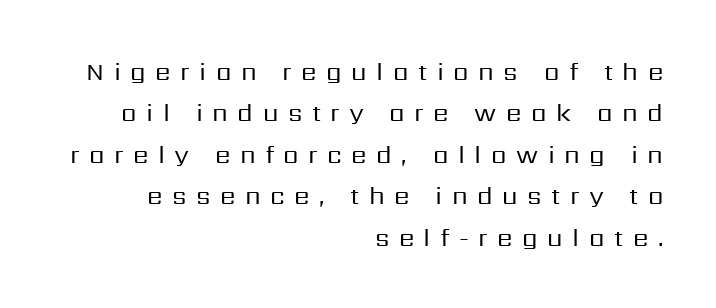
Posture: vertical. The typesetting does not lean heavy: it is not bold. Decoration check: the copy has no underline. Short and long lines alike share a common ending point at right.
